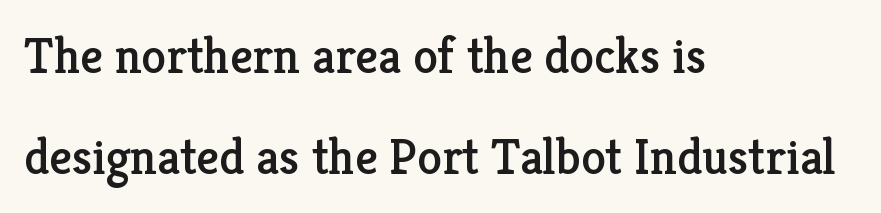
{"serif": "yes", "italic": "no", "width": "normal", "stroke_contrast": "low", "x_height": "medium", "monospaced": "no", "underline": "no", "align": "left", "line_spacing": "loose", "line_spacing_ratio": 2.02, "letter_spacing": "normal", "letter_spacing_em": 0.0, "glyph_px": 50}
